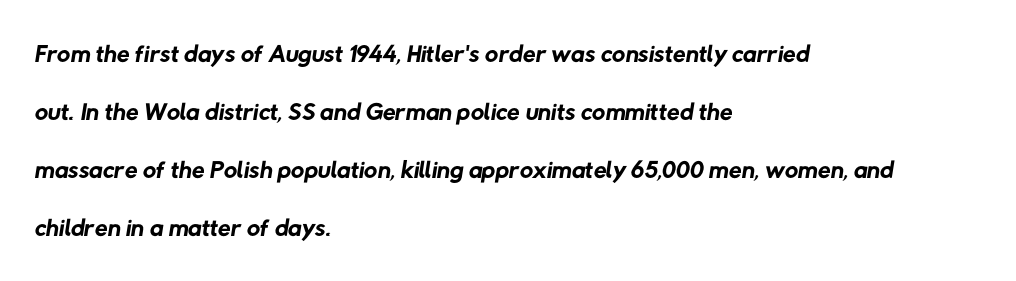
Q: Is the text bold? A: No.
Q: Is the typeface a serif or a sans-serif typeface? A: Sans-serif.
Q: Is the text underlined? A: No.
Q: How is the paragraph aligned? A: Left-aligned.
Q: Is the spacing between letters normal or unusually wide? A: Normal.
Q: Is the spacing between lines tight, normal or loose? A: Normal.
Q: Width (condensed, normal, or wide)? A: Normal.
Q: Stroke contrast? A: Low.
Q: x-height? A: Medium.
Q: Monospaced? A: No.
